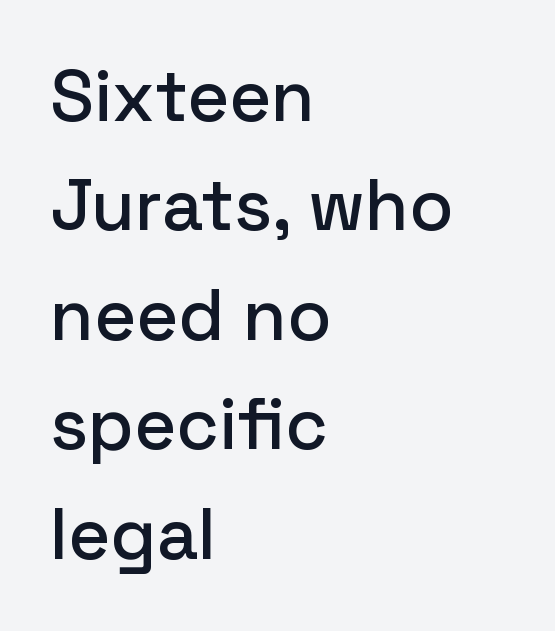
The image shows 72 px sans-serif type, upright; set left-aligned, normal line spacing (1.52x), normal letter spacing, not underlined; low stroke contrast and a medium x-height.
